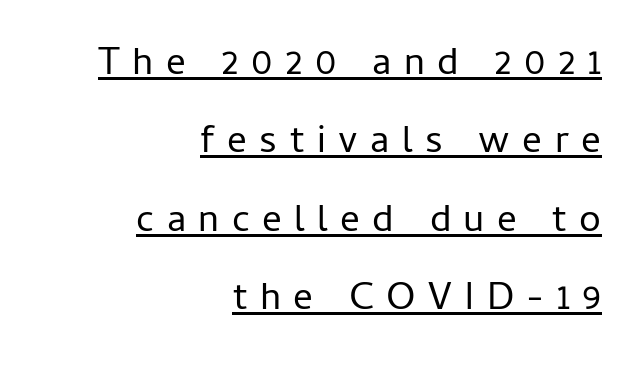
{"serif": "no", "italic": "no", "bold": "no", "weight": "regular", "width": "normal", "stroke_contrast": "low", "x_height": "medium", "monospaced": "no", "underline": "yes", "align": "right", "line_spacing": "loose", "line_spacing_ratio": 2.01, "letter_spacing": "wide", "letter_spacing_em": 0.32, "glyph_px": 39}
